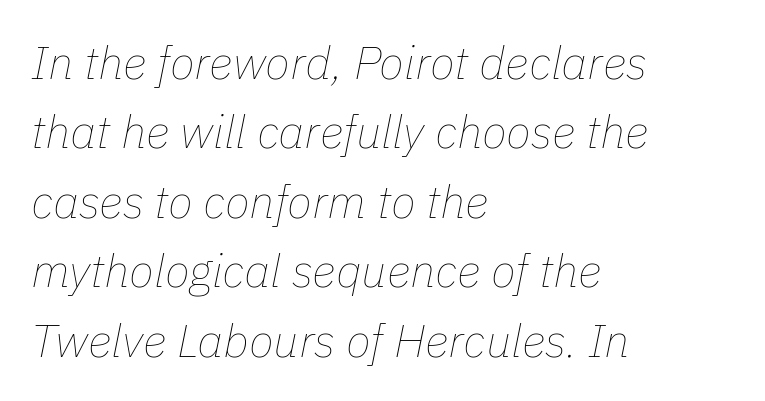
Each letter keeps its own natural width here, so spacing adapts to shape. Regular leading. Alignment: flush left. A bare baseline throughout the passage. Compared with ordinary roman type, these characters are visibly tilted.
